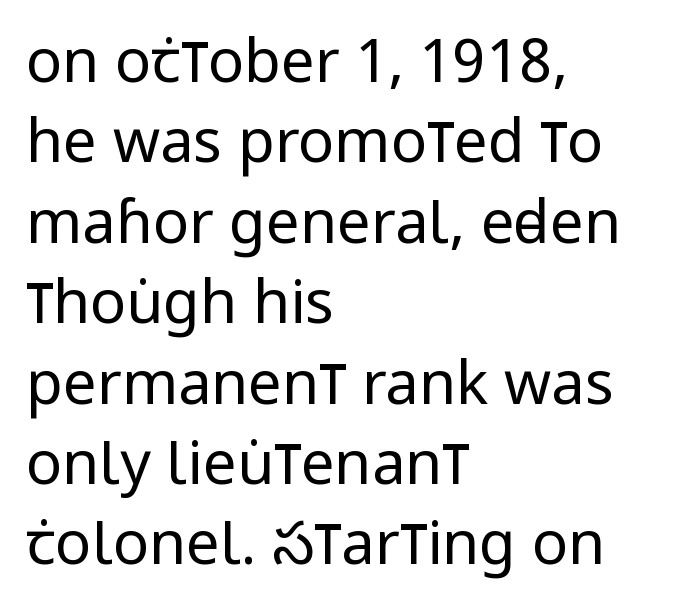
Words float on clear page, feet unadorned. Character widths vary here, with narrow letters taking less room than wide ones. Vertically, the passage feels balanced, rows spaced as you'd expect. Nope, no serifs anywhere on these letters. The typeface has the unassuming heft of standard copy or less. Teacher's note: observe the even left margin — that is flush-left alignment.
